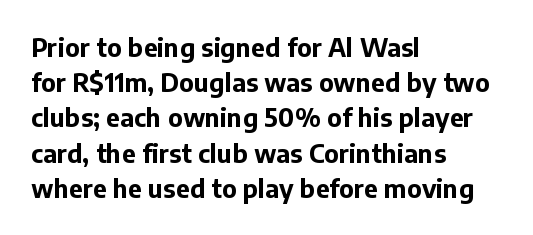
{"italic": "no", "bold": "yes", "underline": "no", "align": "left", "line_spacing": "normal", "line_spacing_ratio": 1.41, "letter_spacing": "normal", "letter_spacing_em": 0.0, "glyph_px": 25}
